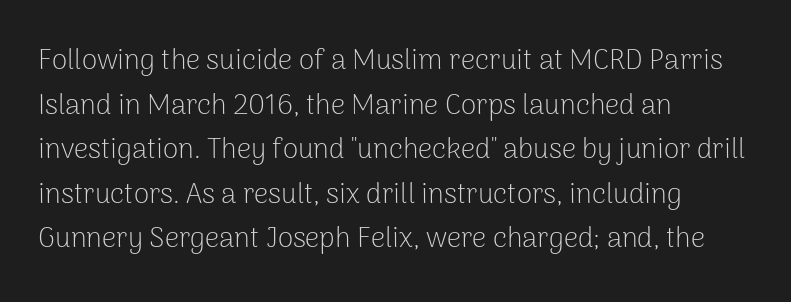
The image shows 28 px light sans-serif type, upright; set left-aligned, normal line spacing (1.59x), normal letter spacing, not underlined; low stroke contrast and a medium x-height.
